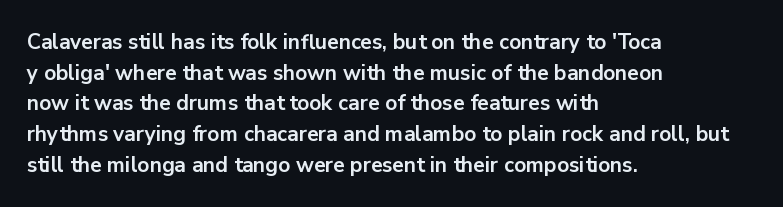
{"italic": "no", "bold": "yes", "underline": "no", "align": "left", "line_spacing": "normal", "line_spacing_ratio": 1.46, "letter_spacing": "normal", "letter_spacing_em": 0.0, "glyph_px": 21}
